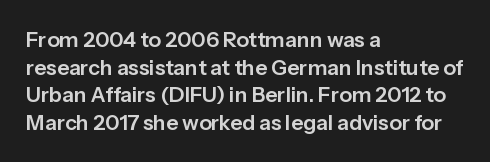
Line starts are locked; line ends wander. Leading matches the norm, producing a regular column. Characters remain perfectly vertical along every line. The area under the type is left untouched. Caption: standard tracking, unaltered.
